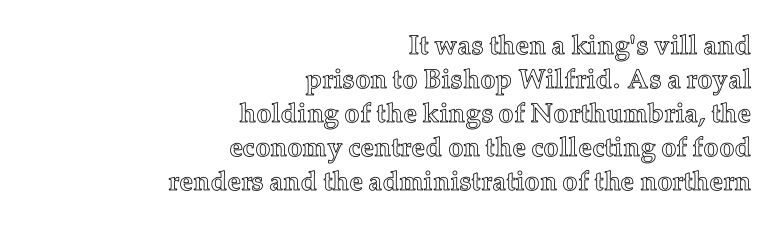
{"italic": "no", "underline": "no", "align": "right", "line_spacing": "normal", "line_spacing_ratio": 1.26, "letter_spacing": "normal", "letter_spacing_em": 0.0, "glyph_px": 27}
